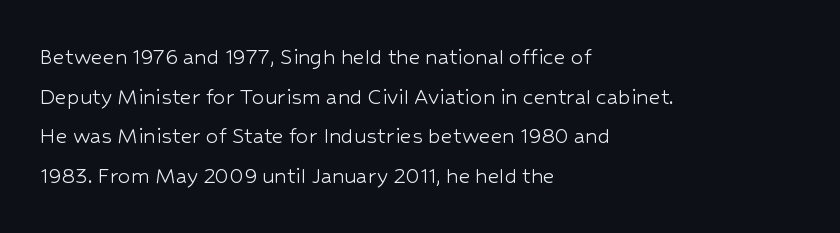
{"italic": "no", "bold": "no", "underline": "no", "align": "left", "line_spacing": "normal", "line_spacing_ratio": 1.59, "letter_spacing": "normal", "letter_spacing_em": 0.0, "glyph_px": 25}
